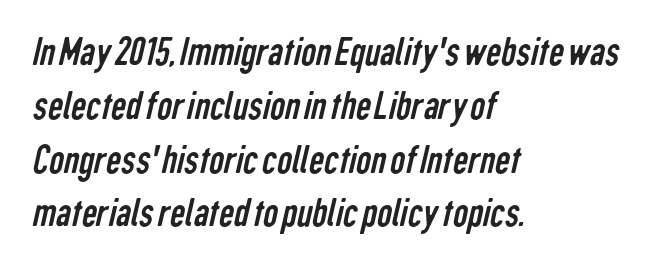
Q: Is the text bold? A: No.
Q: Is the typeface a serif or a sans-serif typeface? A: Sans-serif.
Q: Is the text underlined? A: No.
Q: How is the paragraph aligned? A: Left-aligned.
Q: Is the spacing between letters normal or unusually wide? A: Normal.
Q: Is the spacing between lines tight, normal or loose? A: Normal.
Q: Width (condensed, normal, or wide)? A: Condensed.
Q: Stroke contrast? A: Low.
Q: x-height? A: Medium.
Q: Monospaced? A: No.
